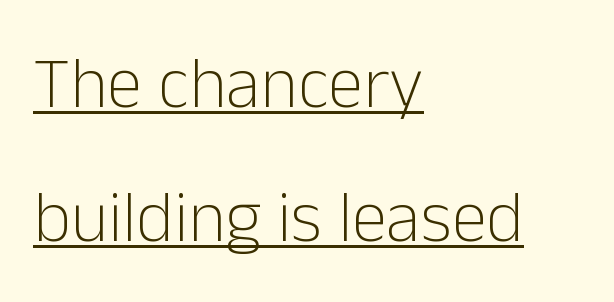
{"serif": "no", "italic": "no", "bold": "no", "weight": "light", "width": "normal", "stroke_contrast": "low", "x_height": "medium", "monospaced": "no", "underline": "yes", "align": "left", "line_spacing_ratio": 1.86, "letter_spacing": "normal", "letter_spacing_em": 0.0, "glyph_px": 72}
